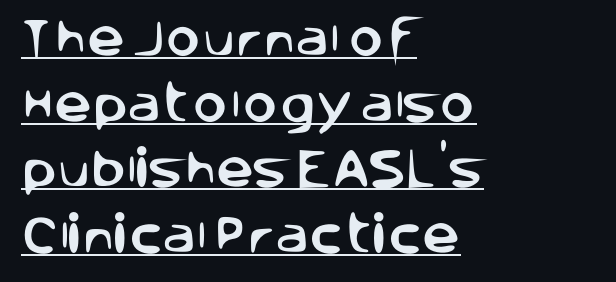
Font category for this specimen: sans-serif. This sample has the flowing, uneven cadence of proportional lettering. Observe the ordinary spacing: letters are neighbours, not strangers. Notice how the stems are strictly vertical — no italics here.
